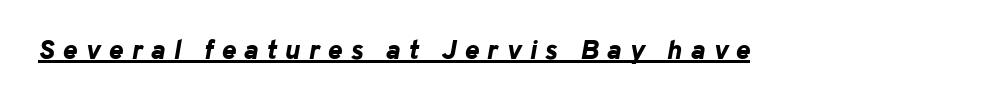
The image shows 27 px bold type, italic (leaning right); set unusually wide letter spacing (+0.31 em), underlined.
